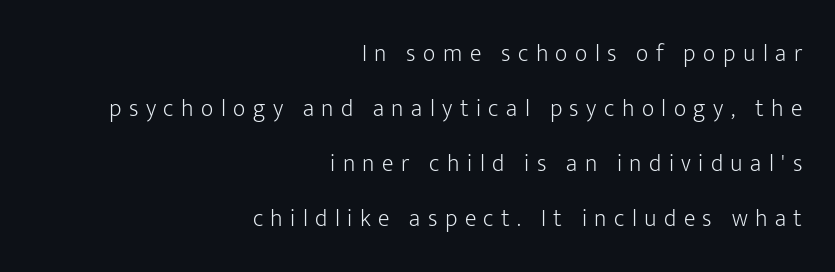
The image shows 24 px text type, upright; set right-aligned, loose line spacing (2.29x), unusually wide letter spacing (+0.31 em), not underlined.
